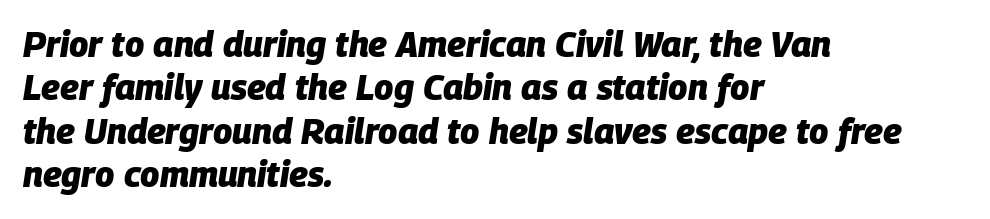
The image shows 35 px heavy type, italic (leaning right); set left-aligned, line spacing 1.24x, normal letter spacing, not underlined; low stroke contrast and a large x-height.
